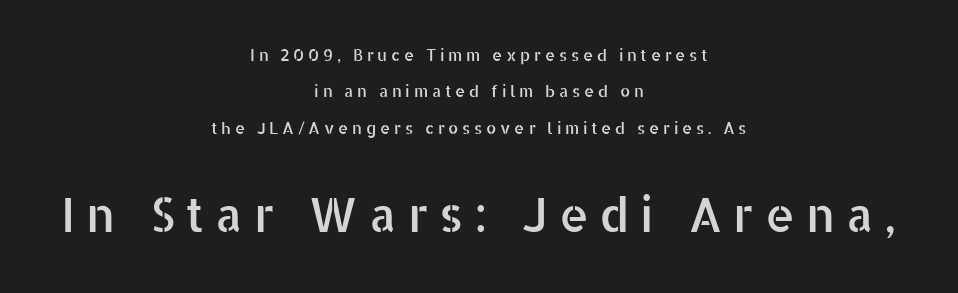
Observe the wide spacing: letters keep a clear distance from each other. Layout note: lines centered. Tall strokes in this sample are plumb rather than angled. Descender tails drop into unmarked territory.
